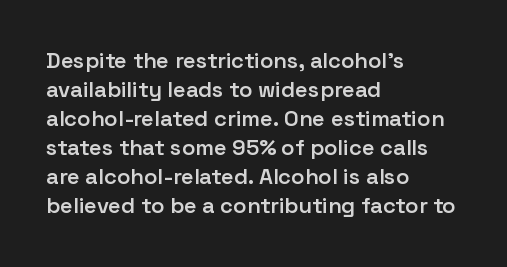
The image shows 22 px text type, upright; set left-aligned, normal line spacing (1.32x), normal letter spacing, not underlined.
